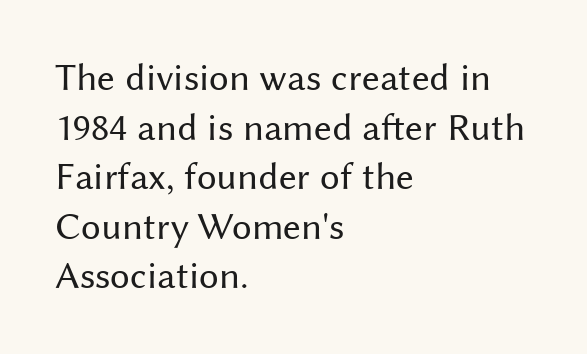
The space directly below the letters is spotless. Looks like regular typesetting: each glyph gets only the width it needs. Visually the block forms a straight wall on the left and a jagged coastline on the right. You can tell it's not italic because the verticals are truly vertical. The passage shown stacks its lines at a standard gap.
